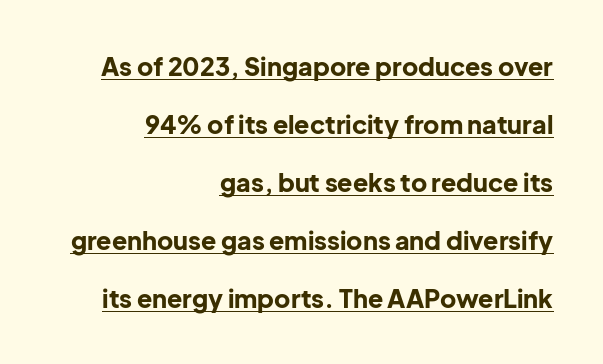
The image shows 25 px bold type, upright; set right-aligned, loose line spacing (2.32x), normal letter spacing, underlined.
